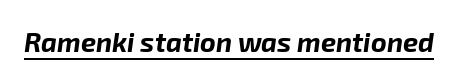
The image shows 27 px bold type, italic (leaning right); set normal letter spacing, underlined.
